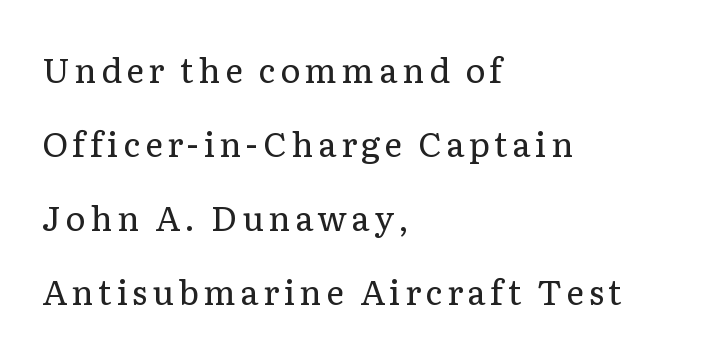
The image shows 34 px regular-weight serif type, upright; set left-aligned, loose line spacing (2.18x), not underlined; low stroke contrast and a medium x-height.
